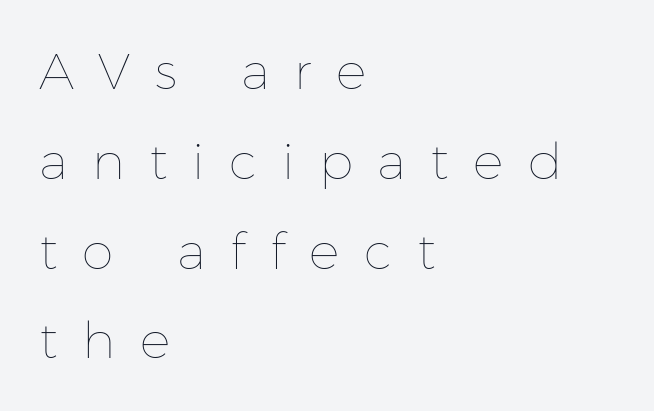
The image shows 51 px thin type, upright; set left-aligned, line spacing 1.76x, unusually wide letter spacing (+0.48 em), not underlined; low stroke contrast and a medium x-height.
